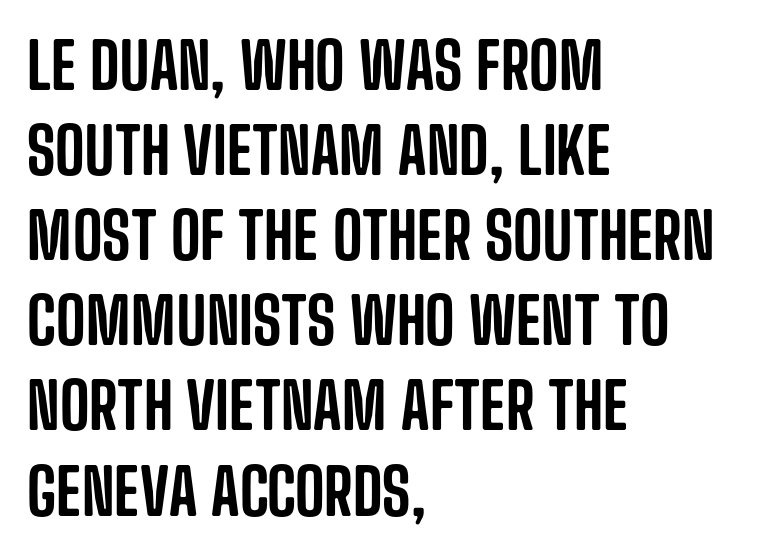
The image shows 64 px condensed sans-serif type, upright; set left-aligned, normal line spacing (1.33x), normal letter spacing, not underlined; low stroke contrast and a large x-height.
